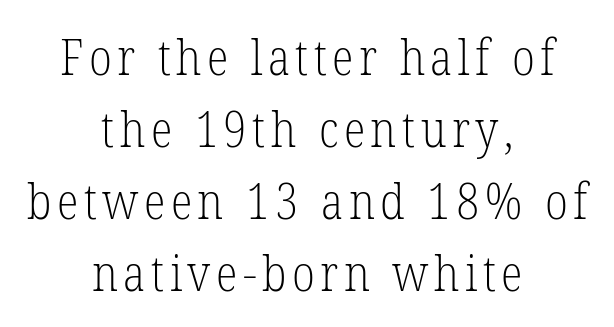
{"serif": "yes", "italic": "no", "bold": "no", "weight": "light", "width": "condensed", "stroke_contrast": "low", "x_height": "medium", "monospaced": "no", "underline": "no", "align": "center", "line_spacing": "normal", "line_spacing_ratio": 1.44, "glyph_px": 50}
